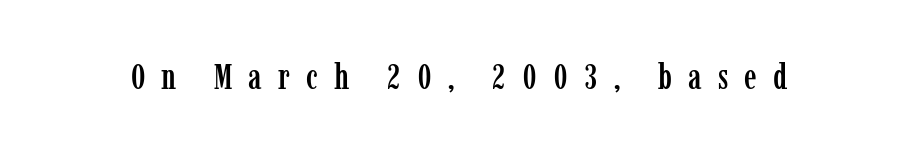
The image shows 35 px condensed serif type, upright; set unusually wide letter spacing (+0.46 em), not underlined; low stroke contrast and a medium x-height.
